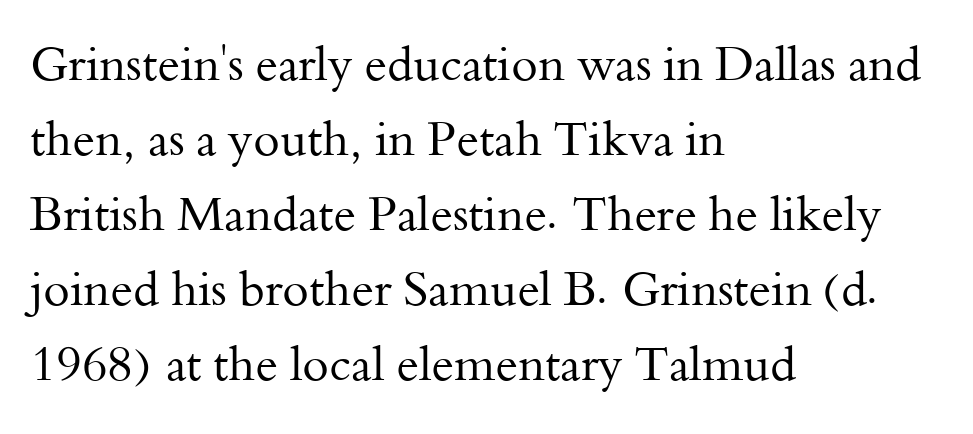
The rendering uses natural spacing where letterforms have individual widths. The glyphs in this specimen are seriffed. The font sits on the lighter half of the weight spectrum, regular included. The passage shown is not underscored anywhere.
